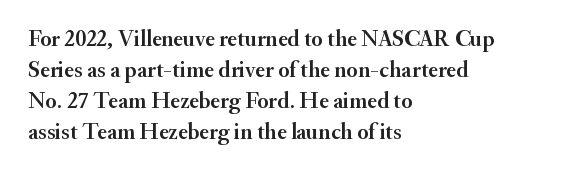
{"italic": "no", "underline": "no", "align": "left", "line_spacing": "normal", "line_spacing_ratio": 1.35, "letter_spacing": "normal", "letter_spacing_em": 0.0, "glyph_px": 23}
